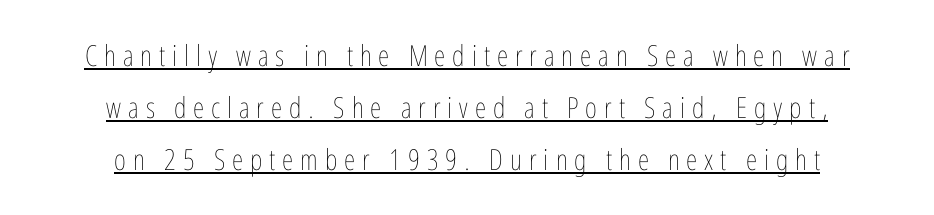
The image shows 29 px thin, condensed type, upright; set centered, line spacing 1.8x, unusually wide letter spacing (+0.24 em), underlined; low stroke contrast and a medium x-height.
